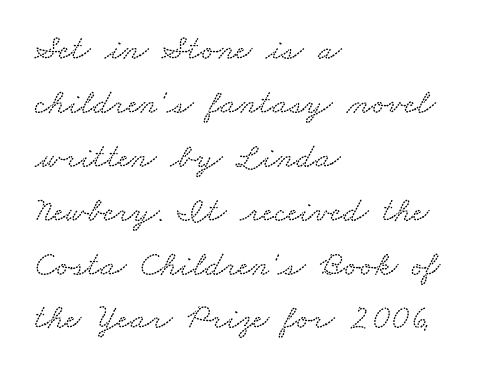
The image shows 35 px wide serif type; set left-aligned, normal line spacing (1.54x), normal letter spacing, not underlined; medium stroke contrast and a small x-height.
